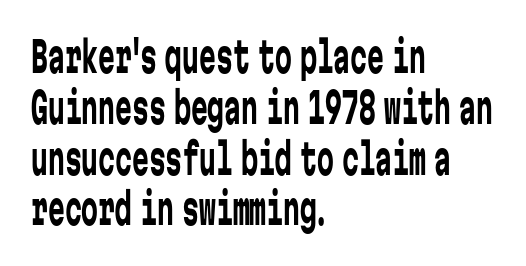
The image shows 42 px regular-weight, condensed sans-serif type, upright, monospaced; set left-aligned, line spacing 1.21x, normal letter spacing, not underlined; low stroke contrast and a medium x-height.
